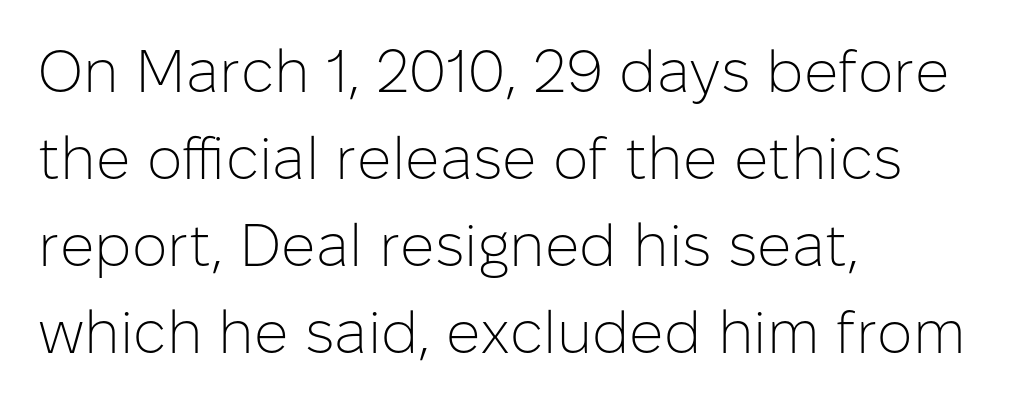
{"serif": "no", "italic": "no", "bold": "no", "weight": "light", "width": "normal", "stroke_contrast": "low", "x_height": "medium", "monospaced": "no", "underline": "no", "align": "left", "line_spacing": "normal", "line_spacing_ratio": 1.45, "letter_spacing": "normal", "letter_spacing_em": 0.0, "glyph_px": 60}
